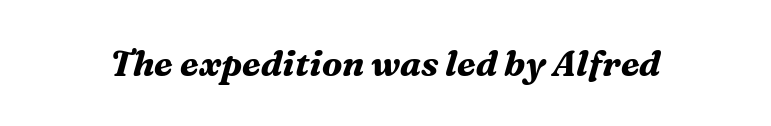
{"serif": "yes", "italic": "yes", "lean": "right", "slant_degrees": 16, "bold": "yes", "weight": "bold", "width": "normal", "stroke_contrast": "medium", "x_height": "medium", "monospaced": "no", "underline": "no", "letter_spacing": "normal", "letter_spacing_em": 0.0, "glyph_px": 35}
